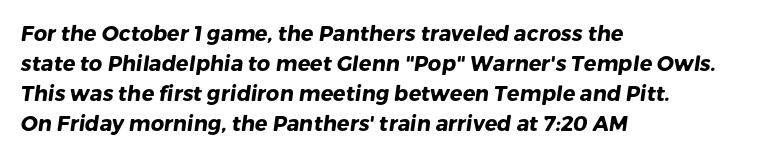
The image shows 21 px bold type; set left-aligned, normal line spacing (1.43x), normal letter spacing, not underlined.
